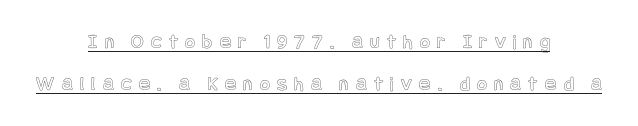
{"italic": "no", "underline": "yes", "align": "center", "line_spacing": "loose", "line_spacing_ratio": 1.99, "letter_spacing": "wide", "letter_spacing_em": 0.35, "glyph_px": 21}
